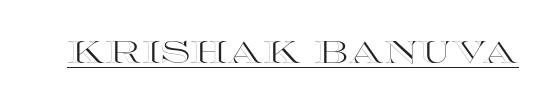
Q: Is the text italic (slanted)? A: No, it is upright.
Q: Is the text underlined? A: Yes.
Q: Is the spacing between letters normal or unusually wide? A: Normal.
Q: Width (condensed, normal, or wide)? A: Wide.
Q: x-height? A: Large.
Q: Monospaced? A: No.
